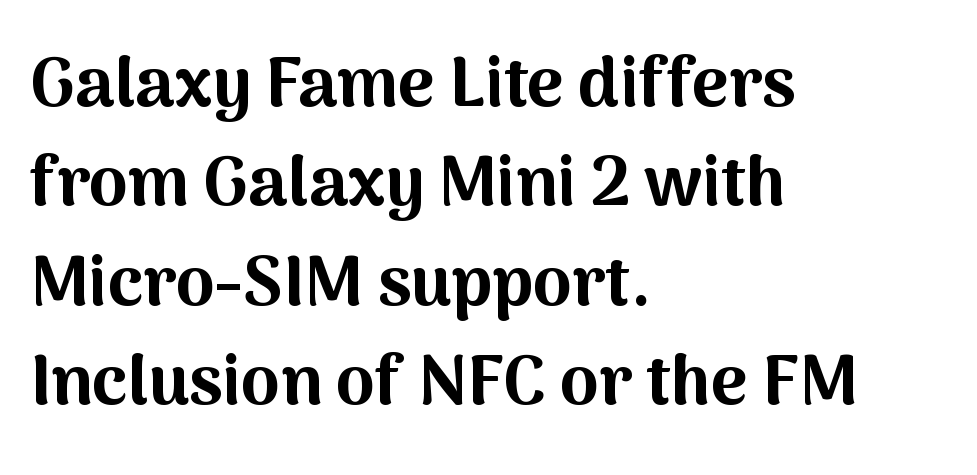
The image shows 70 px bold sans-serif type, upright; set left-aligned, normal line spacing (1.42x), normal letter spacing, not underlined; medium stroke contrast and a medium x-height.
